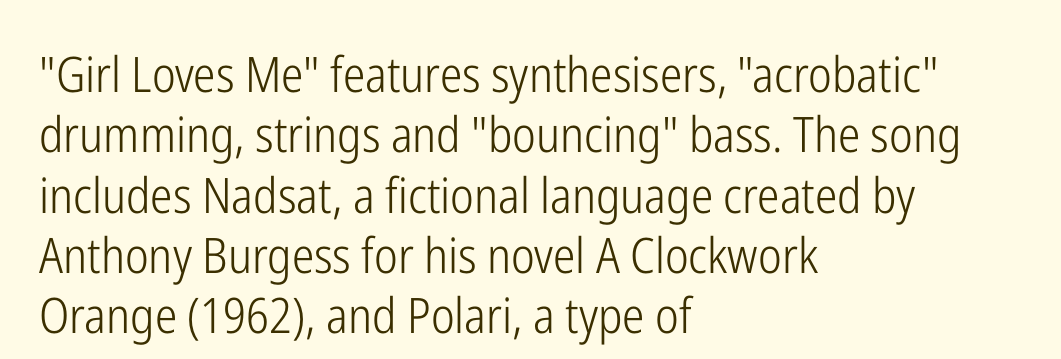
{"serif": "no", "italic": "no", "bold": "no", "weight": "light", "width": "condensed", "stroke_contrast": "low", "x_height": "medium", "monospaced": "no", "underline": "no", "align": "left", "line_spacing_ratio": 1.23, "letter_spacing": "normal", "letter_spacing_em": 0.0, "glyph_px": 49}
